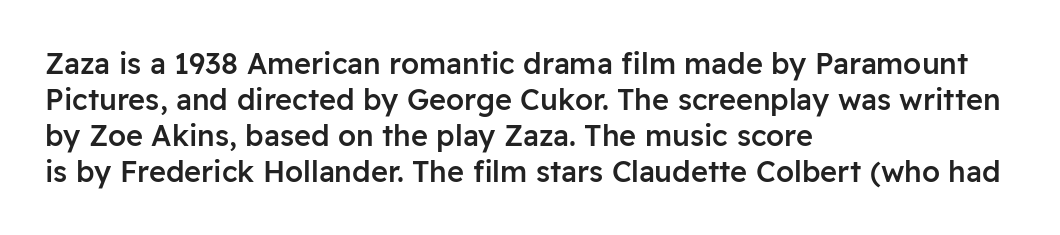
{"serif": "no", "italic": "no", "bold": "semi", "weight": "semibold", "width": "normal", "stroke_contrast": "low", "x_height": "medium", "monospaced": "no", "underline": "no", "align": "left", "line_spacing_ratio": 1.24, "letter_spacing": "normal", "letter_spacing_em": 0.0, "glyph_px": 29}
